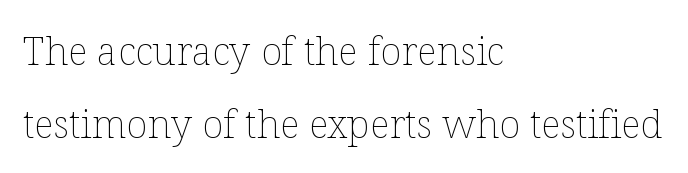
The image shows 39 px thin type, upright; set left-aligned, line spacing 1.86x, normal letter spacing, not underlined; low stroke contrast and a medium x-height.
